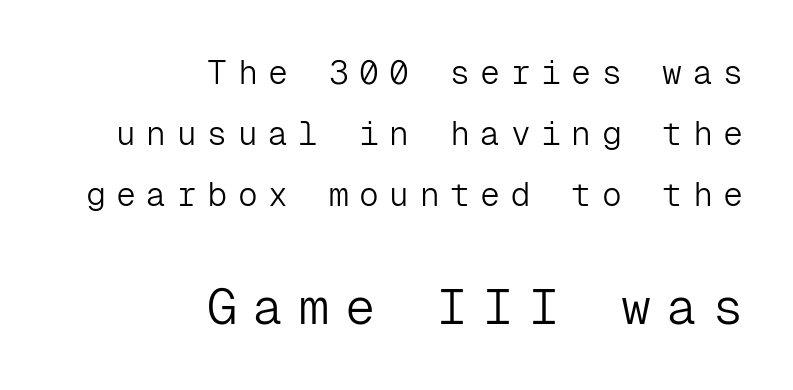
Q: Is the text bold? A: No.
Q: Is the text italic (slanted)? A: No, it is upright.
Q: Is the typeface a serif or a sans-serif typeface? A: Sans-serif.
Q: Is the text underlined? A: No.
Q: How is the paragraph aligned? A: Right-aligned.
Q: Is the spacing between letters normal or unusually wide? A: Unusually wide.
Q: Which block of text is set in a larger size, the first (top) or the second (bottom)? A: The second (bottom) one.
Q: Width (condensed, normal, or wide)? A: Normal.
Q: Stroke contrast? A: Low.
Q: x-height? A: Medium.
Q: Monospaced? A: Yes.
